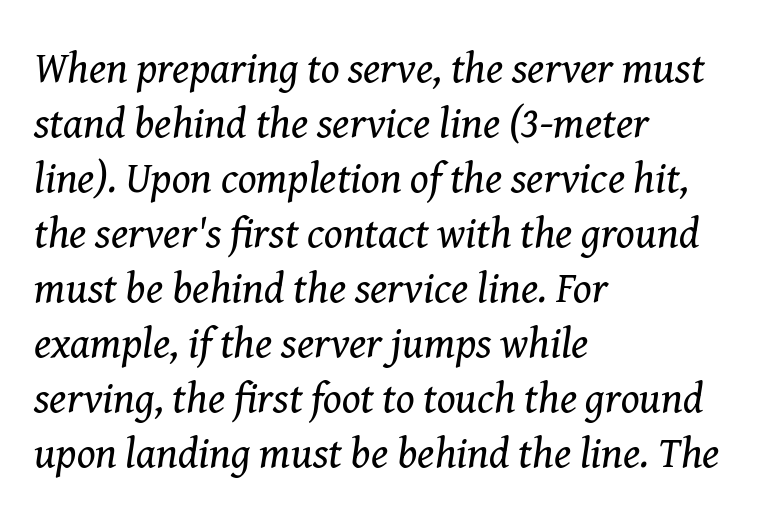
Q: Is the text bold? A: No.
Q: Is the text italic (slanted)? A: Yes, it leans right by about 8 degrees.
Q: Is the typeface a serif or a sans-serif typeface? A: Serif.
Q: Is the text underlined? A: No.
Q: How is the paragraph aligned? A: Left-aligned.
Q: Is the spacing between letters normal or unusually wide? A: Normal.
Q: Is the spacing between lines tight, normal or loose? A: Normal.
Q: Width (condensed, normal, or wide)? A: Normal.
Q: Stroke contrast? A: Medium.
Q: x-height? A: Medium.
Q: Monospaced? A: No.
